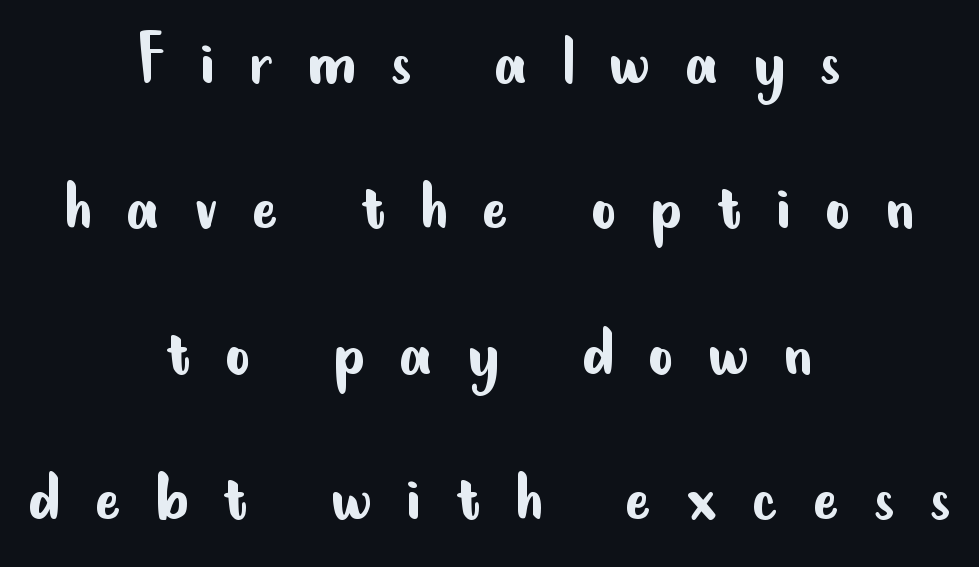
The image shows 79 px regular-weight, condensed sans-serif type, upright; set centered, line spacing 1.84x, unusually wide letter spacing (+0.43 em), not underlined; low stroke contrast and a small x-height.
